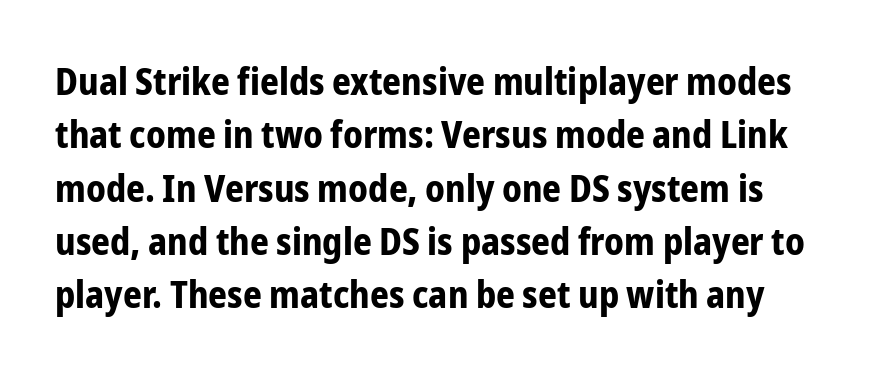
{"serif": "no", "italic": "no", "bold": "yes", "weight": "bold", "width": "condensed", "stroke_contrast": "low", "x_height": "medium", "monospaced": "no", "underline": "no", "line_spacing": "normal", "line_spacing_ratio": 1.44, "letter_spacing": "normal", "letter_spacing_em": 0.0, "glyph_px": 37}
